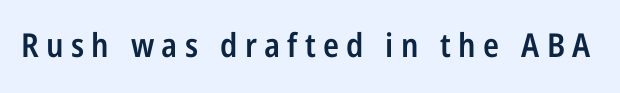
{"serif": "no", "italic": "no", "bold": "semi", "weight": "semibold", "width": "condensed", "stroke_contrast": "low", "x_height": "medium", "monospaced": "no", "underline": "no", "letter_spacing": "wide", "letter_spacing_em": 0.22, "glyph_px": 33}
